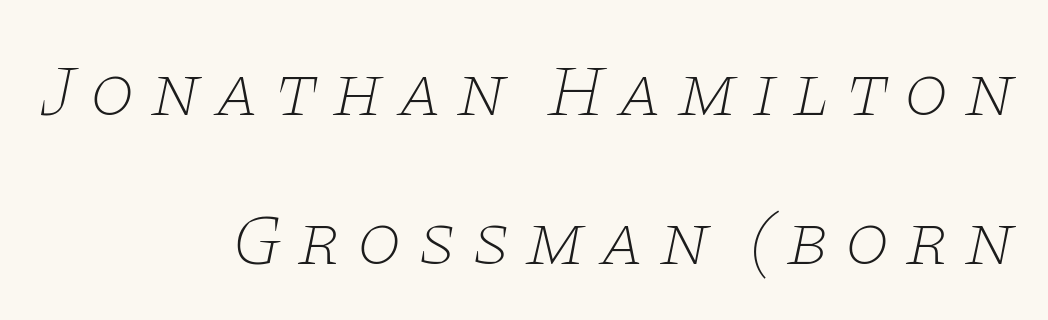
The image shows 73 px thin, wide serif type, italic (leaning right); set right-aligned, loose line spacing (2.04x), not underlined; low stroke contrast and a large x-height.
